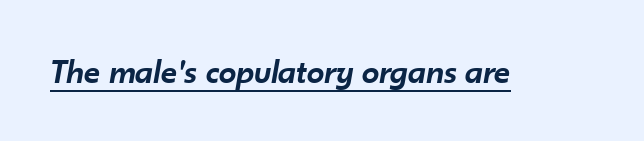
Q: Is the text bold? A: Semi-bold.
Q: Is the text italic (slanted)? A: Yes, it leans right by about 10 degrees.
Q: Is the text underlined? A: Yes.
Q: Is the spacing between letters normal or unusually wide? A: Normal.
Q: Width (condensed, normal, or wide)? A: Normal.
Q: Stroke contrast? A: Low.
Q: x-height? A: Small.
Q: Monospaced? A: No.
